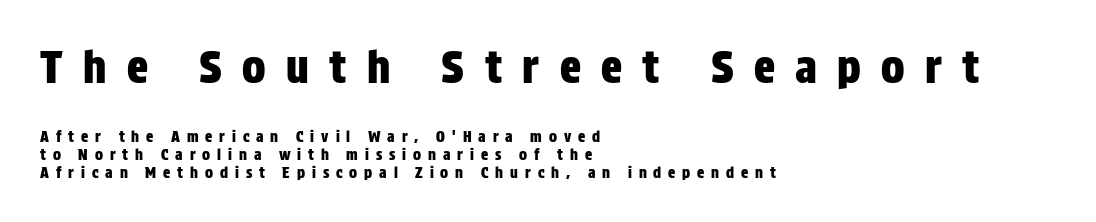
If you drew a line through each stem, it would be perfectly vertical. These lines are rendered in a variable-pitch font. Which chunk is bigger? The first one — the top block dwarfs the bottom. Observe the wide spacing: letters keep a clear distance from each other.
